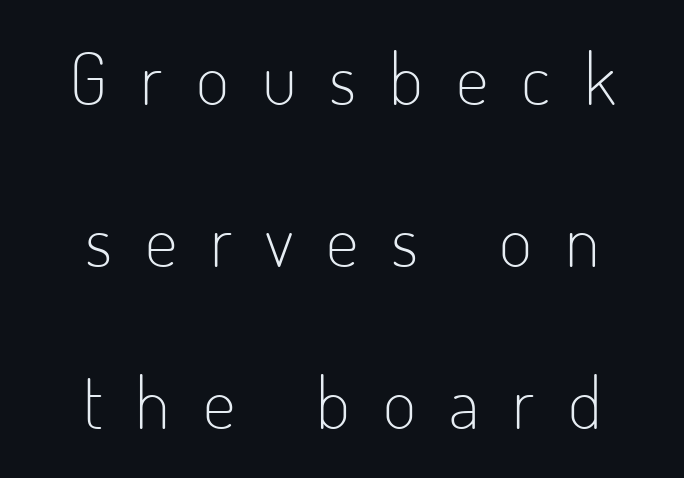
Q: Is the text bold? A: No.
Q: Is the text italic (slanted)? A: No, it is upright.
Q: Is the typeface a serif or a sans-serif typeface? A: Sans-serif.
Q: Is the text underlined? A: No.
Q: How is the paragraph aligned? A: Centered.
Q: Is the spacing between letters normal or unusually wide? A: Unusually wide.
Q: Is the spacing between lines tight, normal or loose? A: Loose.
Q: Width (condensed, normal, or wide)? A: Condensed.
Q: Stroke contrast? A: Low.
Q: x-height? A: Small.
Q: Monospaced? A: No.
